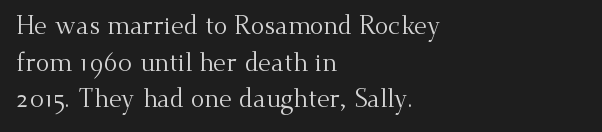
The image shows 25 px text type, upright; set left-aligned, normal line spacing (1.47x), normal letter spacing, not underlined.
